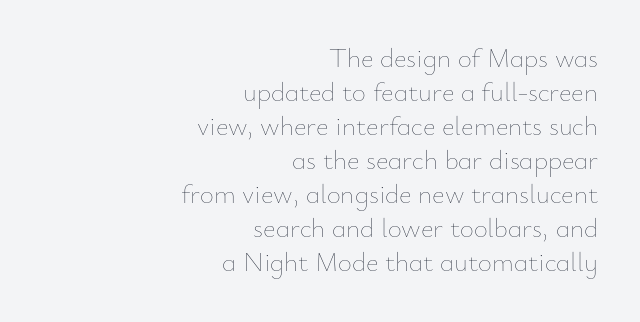
Q: Is the text bold? A: No.
Q: Is the text italic (slanted)? A: No, it is upright.
Q: Is the text underlined? A: No.
Q: How is the paragraph aligned? A: Right-aligned.
Q: Is the spacing between letters normal or unusually wide? A: Normal.
Q: Is the spacing between lines tight, normal or loose? A: Normal.
